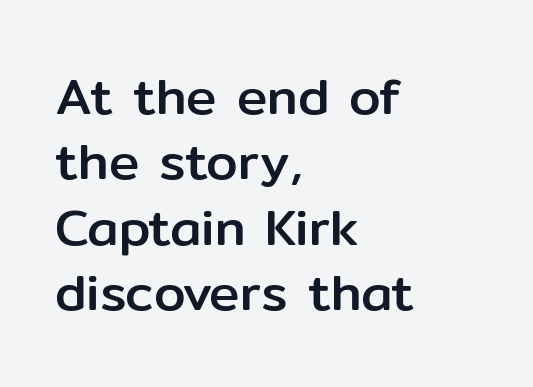
This sample is left-justified, so line endings fall wherever the words run out. The area under the type is left untouched. The glyphs in this specimen are sans serif. Is there much room between lines? A standard amount, neither cramped nor airy. In terms of posture, this sample is upright. Between one letter and the next there's only the usual sliver of space.
